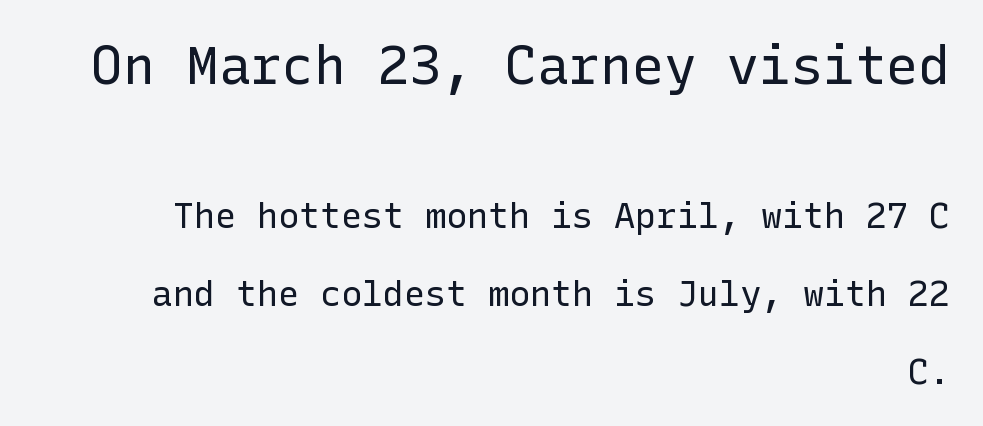
{"serif": "no", "italic": "no", "bold": "no", "weight": "regular", "width": "normal", "stroke_contrast": "low", "x_height": "medium", "underline": "no", "align": "right", "line_spacing": "loose", "line_spacing_ratio": 2.23, "letter_spacing": "normal", "letter_spacing_em": 0.0, "larger_block": "first", "size_ratio": 1.51, "glyph_px": 53}
